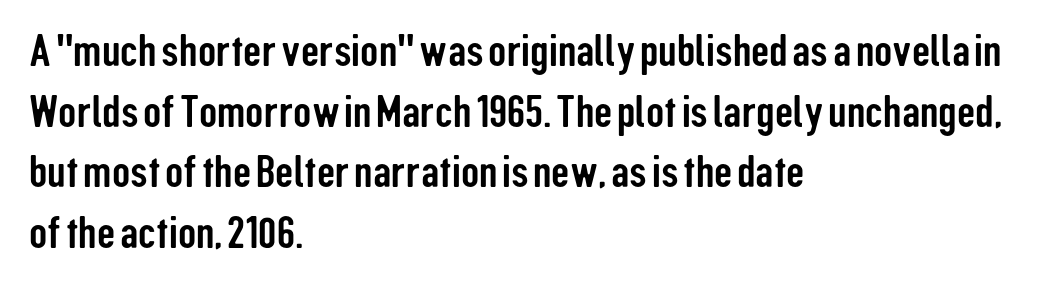
The image shows 45 px condensed sans-serif type, upright; set left-aligned, normal line spacing (1.35x), normal letter spacing, not underlined; low stroke contrast and a medium x-height.
